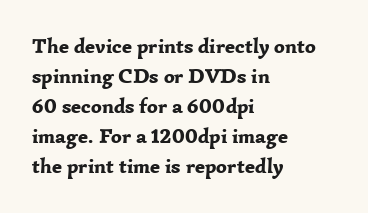
The font's upright variant was chosen for this text. These lines keep a tight, regular rhythm from letter to letter. Notice how thick the strokes are: this is what a full bold looks like. These lines sit exactly where default settings would place them.
